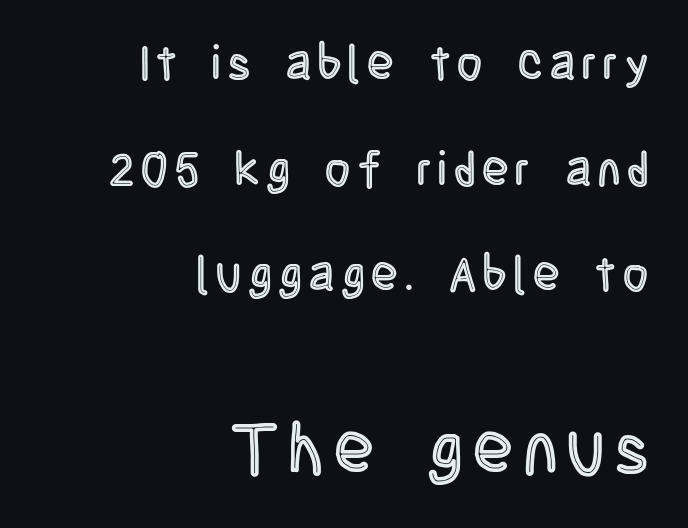
The image shows 72 px condensed type, upright; set right-aligned, loose line spacing (2.2x), not underlined; the second (bottom) block is 1.5x larger; a large x-height.
